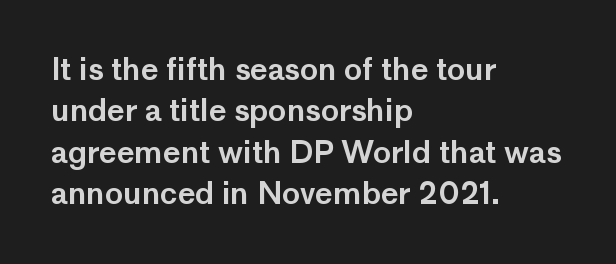
The image shows 30 px sans-serif type, upright; set left-aligned, normal line spacing (1.38x), normal letter spacing, not underlined; low stroke contrast and a medium x-height.
